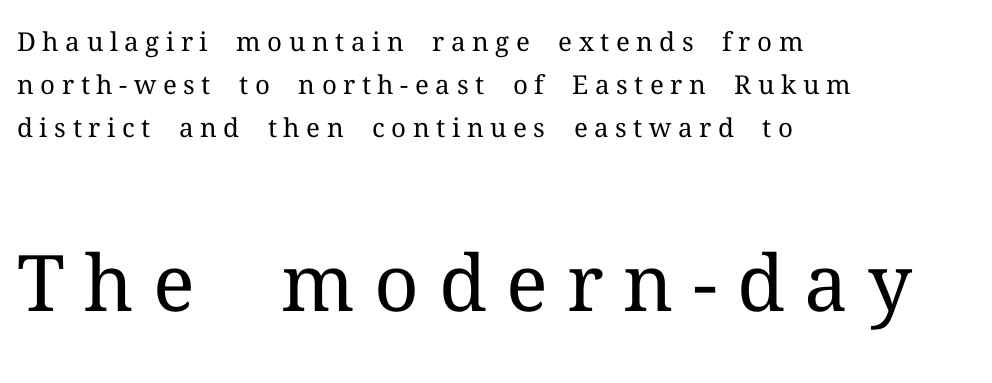
The image shows 78 px regular-weight serif type, upright; set left-aligned, normal line spacing (1.66x), unusually wide letter spacing (+0.25 em), not underlined; the second (bottom) block is 3.0x larger; medium stroke contrast and a medium x-height.
